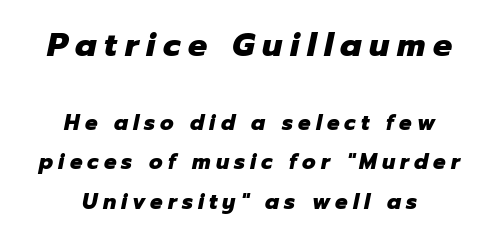
Here the glyphs are tracked loosely, breaking word shapes into spaced letters. Each row of text sits above clean, open space. There's an unmistakable incline to the writing here. Character widths vary here, with narrow letters taking less room than wide ones. Block one is the big one; block two sits smaller underneath. Is the type bold? Yes — the strokes are clearly thick and heavy.
